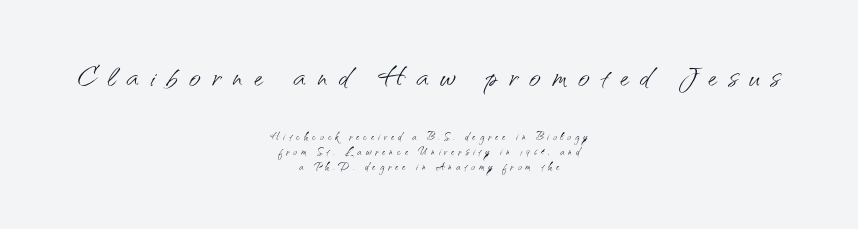
{"serif": "no", "bold": "no", "weight": "light", "width": "normal", "stroke_contrast": "medium", "x_height": "small", "monospaced": "no", "underline": "no", "align": "center", "line_spacing": "tight", "line_spacing_ratio": 1.08, "letter_spacing": "wide", "letter_spacing_em": 0.29, "larger_block": "first", "size_ratio": 2.86, "glyph_px": 40}
